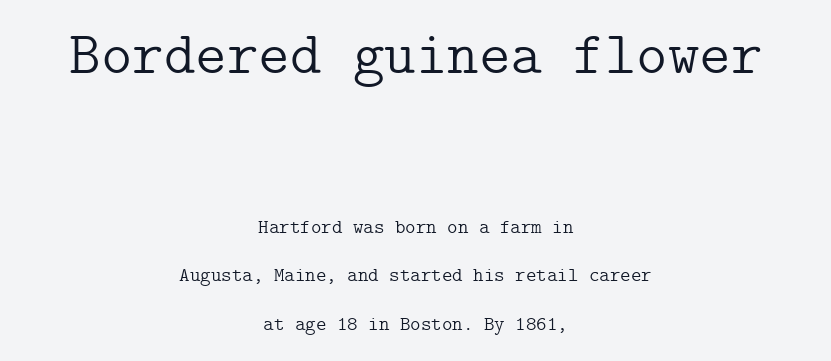
Q: Is the text bold? A: No.
Q: Is the text italic (slanted)? A: No, it is upright.
Q: Is the typeface a serif or a sans-serif typeface? A: Serif.
Q: Is the text underlined? A: No.
Q: How is the paragraph aligned? A: Centered.
Q: Is the spacing between letters normal or unusually wide? A: Normal.
Q: Is the spacing between lines tight, normal or loose? A: Loose.
Q: Which block of text is set in a larger size, the first (top) or the second (bottom)? A: The first (top) one.
Q: Width (condensed, normal, or wide)? A: Normal.
Q: Stroke contrast? A: Low.
Q: x-height? A: Medium.
